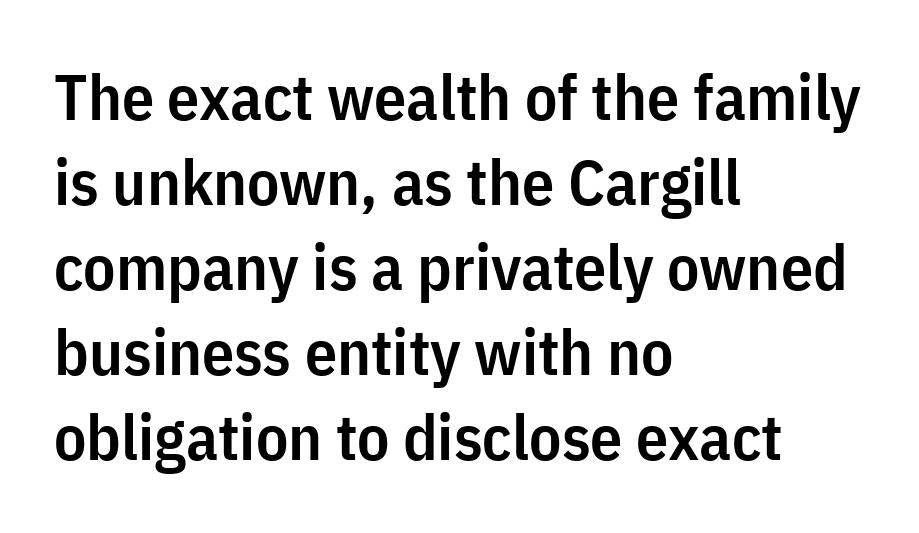
The image shows 64 px semibold, condensed sans-serif type, upright; set left-aligned, normal line spacing (1.33x), normal letter spacing, not underlined; low stroke contrast and a medium x-height.
